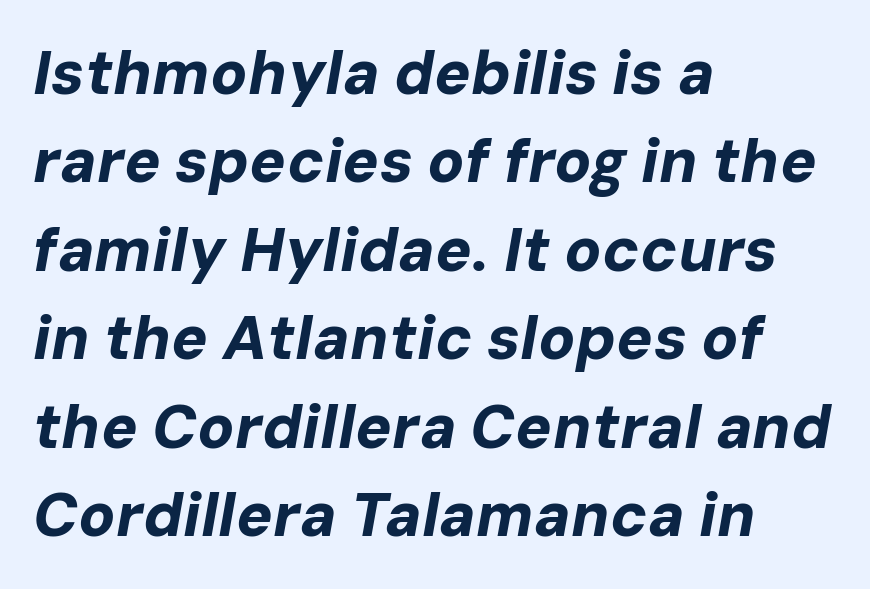
Casual observation: everything's shoved over to the left. Does the weight exceed regular? Yes, all the way to bold. Normally led — the rows are evenly, conventionally spaced. Is the letter spacing exaggerated? No — it looks like the ordinary default. Descenders are the only things crossing below the line. This sample has the flowing, uneven cadence of proportional lettering.
